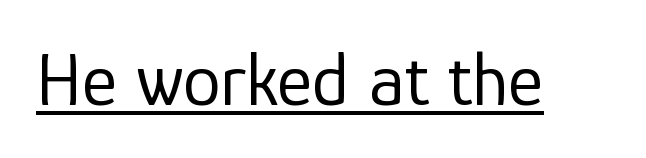
The image shows 76 px regular-weight sans-serif type, upright; set normal letter spacing, underlined; low stroke contrast and a medium x-height.
